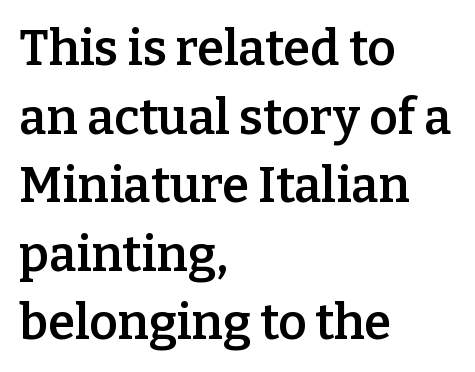
Q: Is the text bold? A: Semi-bold.
Q: Is the text italic (slanted)? A: No, it is upright.
Q: Is the typeface a serif or a sans-serif typeface? A: Serif.
Q: Is the text underlined? A: No.
Q: How is the paragraph aligned? A: Left-aligned.
Q: Is the spacing between letters normal or unusually wide? A: Normal.
Q: Is the spacing between lines tight, normal or loose? A: Normal.
Q: Width (condensed, normal, or wide)? A: Normal.
Q: Stroke contrast? A: Low.
Q: x-height? A: Medium.
Q: Monospaced? A: No.
